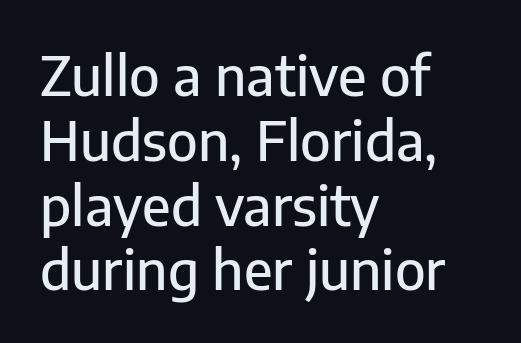
The image shows 54 px sans-serif type, upright; set left-aligned, line spacing 1.2x, normal letter spacing, not underlined; low stroke contrast and a medium x-height.
